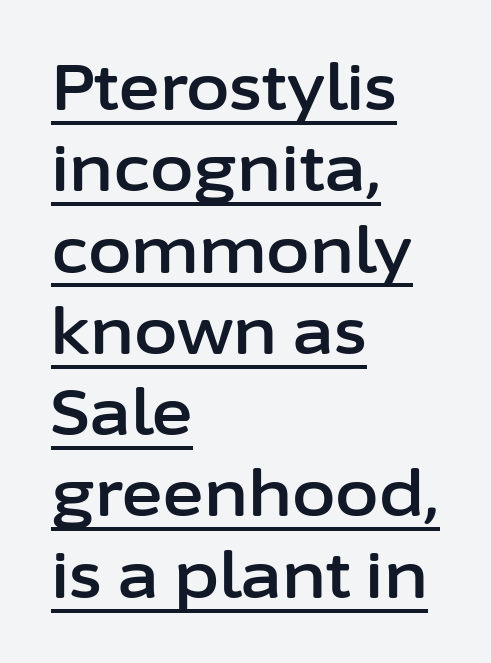
Q: Is the text italic (slanted)? A: No, it is upright.
Q: Is the typeface a serif or a sans-serif typeface? A: Sans-serif.
Q: Is the text underlined? A: Yes.
Q: How is the paragraph aligned? A: Left-aligned.
Q: Is the spacing between letters normal or unusually wide? A: Normal.
Q: Is the spacing between lines tight, normal or loose? A: Normal.
Q: Width (condensed, normal, or wide)? A: Normal.
Q: Stroke contrast? A: Low.
Q: x-height? A: Medium.
Q: Monospaced? A: No.
